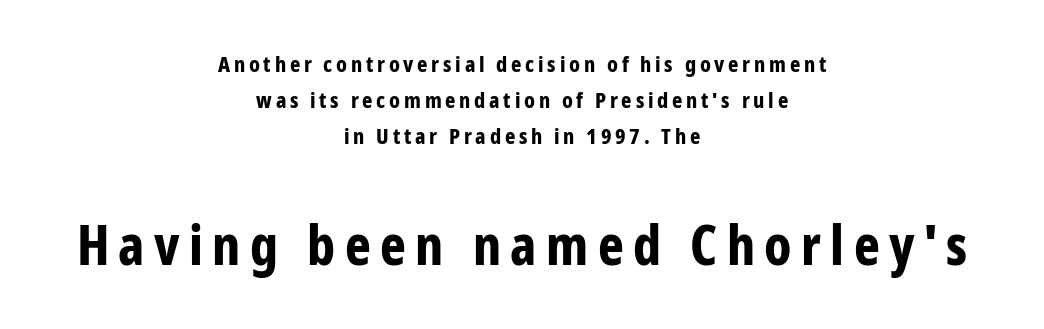
Does the lettering tilt? It doesn't — this is upright. Does the copy run flush right? No — it is centered line by line. Beneath every word, the page is bare. This sample has the flowing, uneven cadence of proportional lettering.
